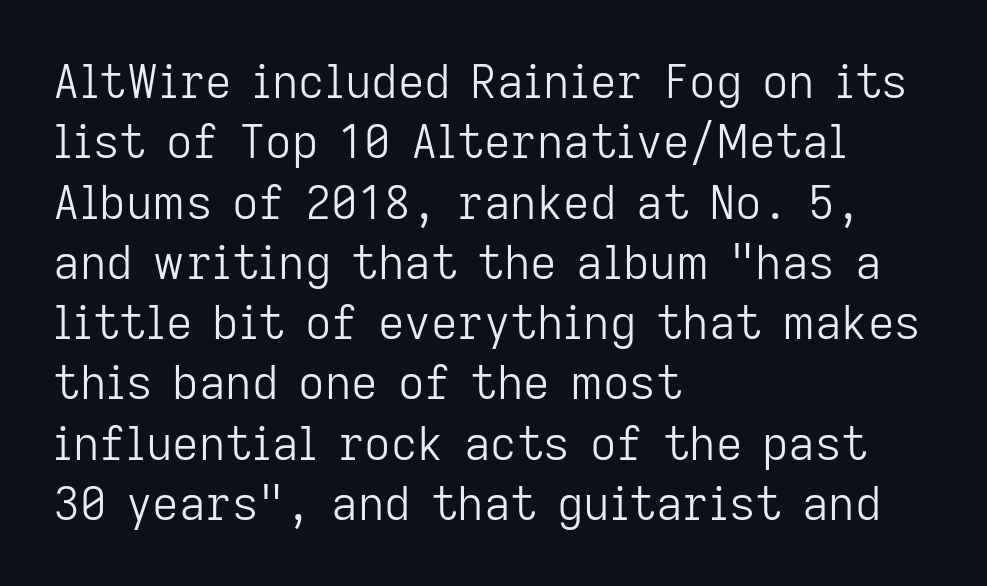
Q: Is the text bold? A: No.
Q: Is the text italic (slanted)? A: No, it is upright.
Q: Is the typeface a serif or a sans-serif typeface? A: Sans-serif.
Q: Is the text underlined? A: No.
Q: How is the paragraph aligned? A: Left-aligned.
Q: Is the spacing between letters normal or unusually wide? A: Normal.
Q: Is the spacing between lines tight, normal or loose? A: Normal.
Q: Width (condensed, normal, or wide)? A: Normal.
Q: Stroke contrast? A: Low.
Q: x-height? A: Medium.
Q: Monospaced? A: No.
